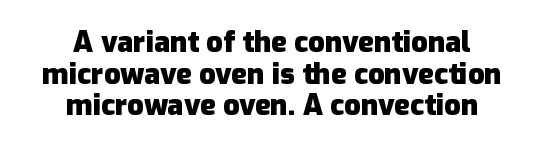
The typeface chosen for these lines omits serifs. Compared with a flush-left layout, this one balances lines on the center instead. You can tell it's not italic because the verticals are truly vertical. The space between consecutive lines is stingy. The string is rendered with underlining switched off. Does the weight exceed regular? Yes, all the way to bold.
